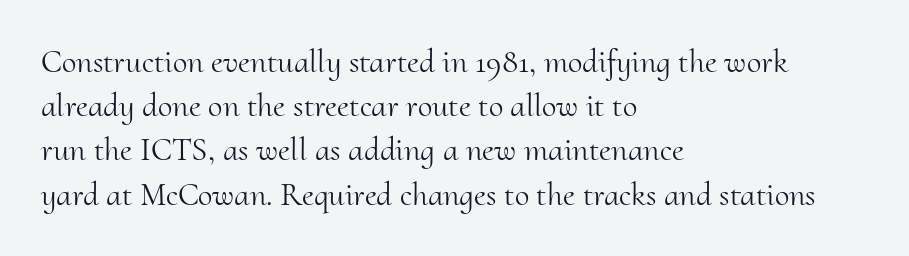
Q: Is the text bold? A: No.
Q: Is the text italic (slanted)? A: No, it is upright.
Q: Is the typeface a serif or a sans-serif typeface? A: Serif.
Q: Is the text underlined? A: No.
Q: How is the paragraph aligned? A: Left-aligned.
Q: Is the spacing between letters normal or unusually wide? A: Normal.
Q: Is the spacing between lines tight, normal or loose? A: Normal.
Q: Width (condensed, normal, or wide)? A: Normal.
Q: Stroke contrast? A: Medium.
Q: x-height? A: Small.
Q: Monospaced? A: No.
